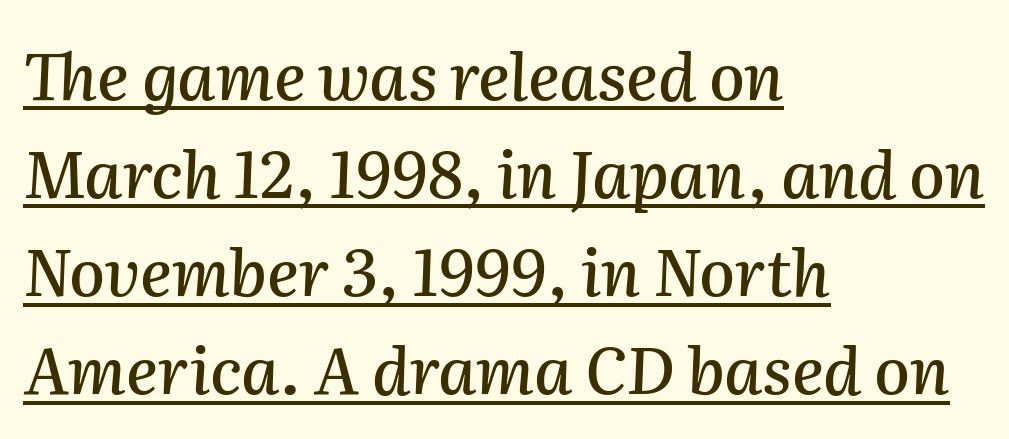
The image shows 65 px text type, italic (leaning right); set left-aligned, normal line spacing (1.51x), normal letter spacing, underlined; medium stroke contrast and a medium x-height.
